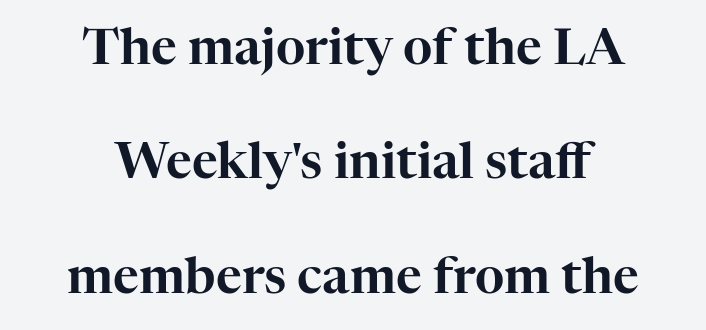
The image shows 50 px serif type, upright; set centered, loose line spacing (2.29x), normal letter spacing, not underlined; high stroke contrast and a medium x-height.
